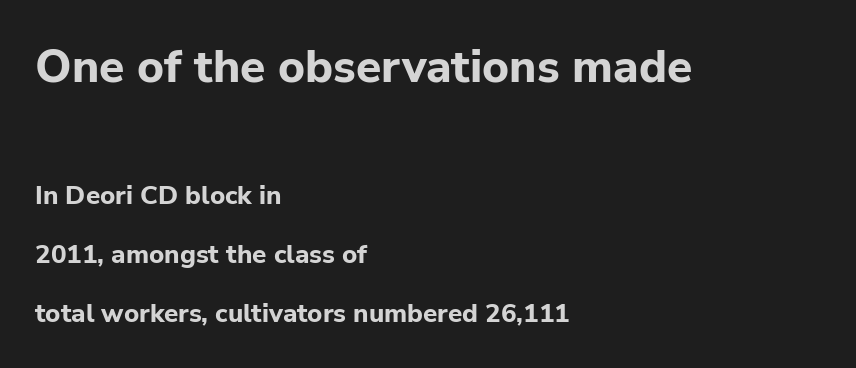
Q: Is the text bold? A: Yes.
Q: Is the text italic (slanted)? A: No, it is upright.
Q: Is the typeface a serif or a sans-serif typeface? A: Sans-serif.
Q: Is the text underlined? A: No.
Q: How is the paragraph aligned? A: Left-aligned.
Q: Is the spacing between letters normal or unusually wide? A: Normal.
Q: Is the spacing between lines tight, normal or loose? A: Loose.
Q: Which block of text is set in a larger size, the first (top) or the second (bottom)? A: The first (top) one.
Q: Width (condensed, normal, or wide)? A: Normal.
Q: Stroke contrast? A: Low.
Q: x-height? A: Medium.
Q: Monospaced? A: No.
